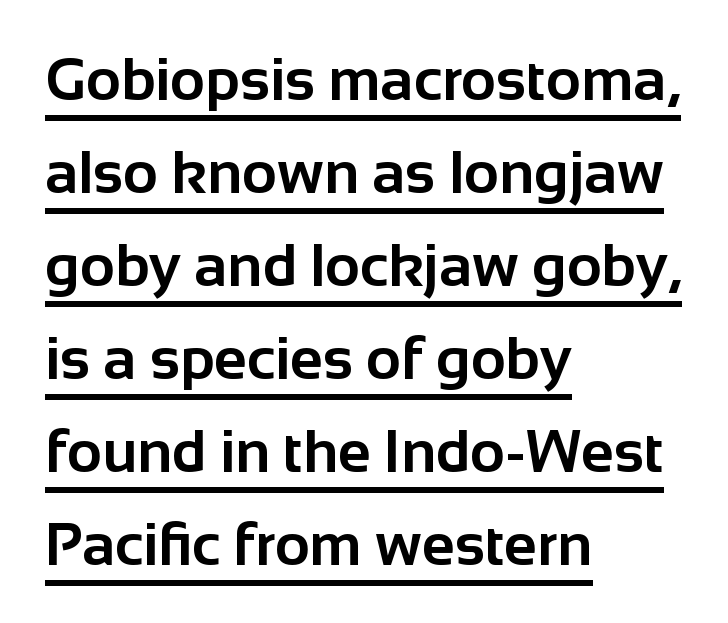
These lines sit exactly where default settings would place them. Letterform terminals end flat and unadorned throughout the passage. Is this a fixed-width face? No — the glyphs have proportional, varying widths. Glance below the letters and you will spot a drawn line.
